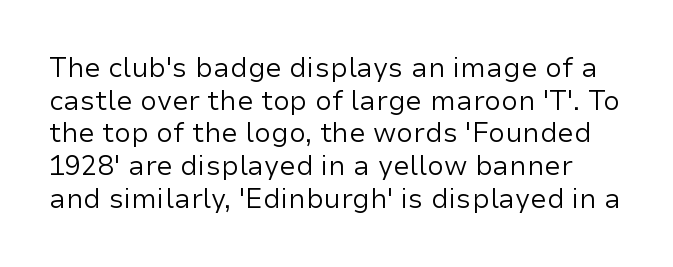
{"italic": "no", "bold": "no", "underline": "no", "line_spacing_ratio": 1.21, "letter_spacing": "normal", "letter_spacing_em": 0.0, "glyph_px": 27}
